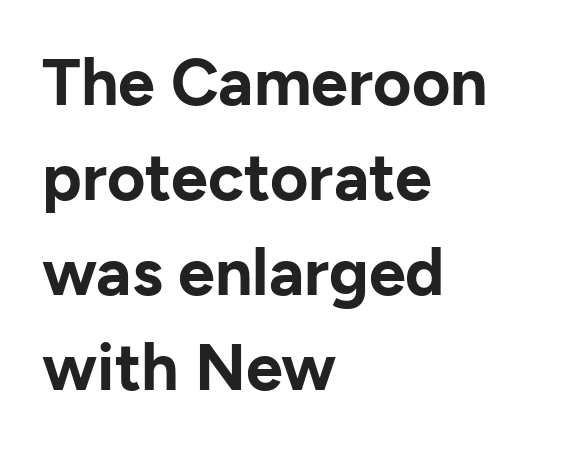
The letters stand upright; this is a roman face. This sample has the flowing, uneven cadence of proportional lettering. Look at the bottom of the vertical strokes: they stop flat, with no serifs. Look at the stroke-to-counter ratio: heavy, a bold.
